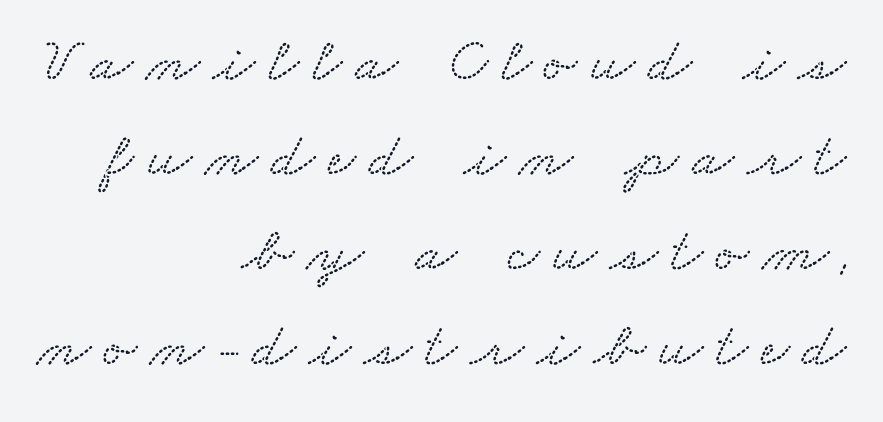
The image shows 62 px wide serif type; set right-aligned, normal line spacing (1.53x), unusually wide letter spacing (+0.21 em), not underlined; medium stroke contrast and a small x-height.
